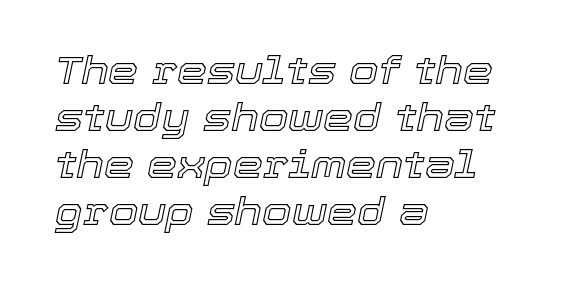
Q: Is the text italic (slanted)? A: Yes, it leans right by about 12 degrees.
Q: Is the text underlined? A: No.
Q: How is the paragraph aligned? A: Left-aligned.
Q: Is the spacing between letters normal or unusually wide? A: Normal.
Q: Width (condensed, normal, or wide)? A: Normal.
Q: x-height? A: Medium.
Q: Monospaced? A: No.
